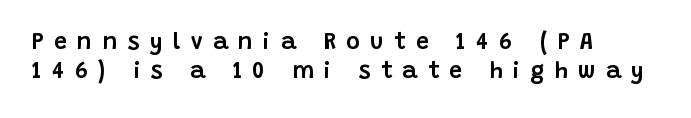
Nope, not italic — everything's standing straight. The area under the type is left untouched. Compared with typical paragraphs, the rows here are spaced about the same. Words appear elongated and porous because spacing is wide. The typesetter chose a ragged-right arrangement here.
